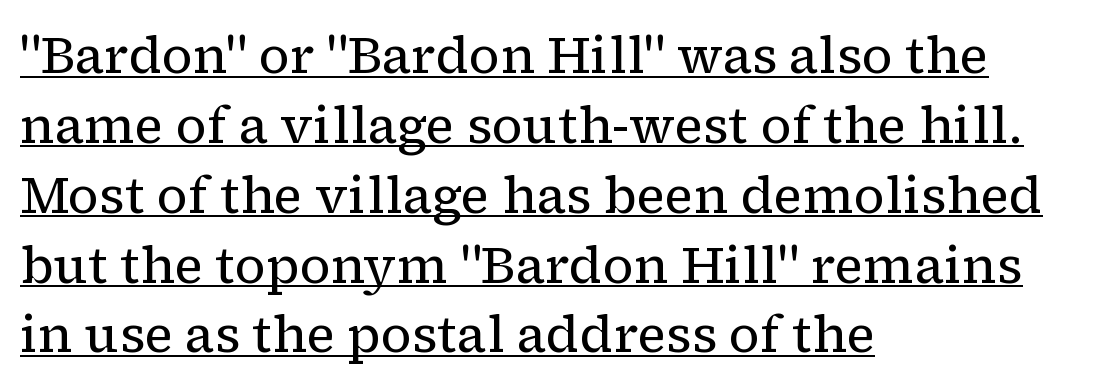
If you drew a ruler down the left edge, every line would touch it. Is the type heavy? It reads as light-to-regular instead. The lines sit at an ordinary, default distance from one another. In designer terms, the underline attribute is active on this setting. The face used here is proportionally spaced, like ordinary book or web type. Look at the tracking — it's just the regular setting, nothing added.
